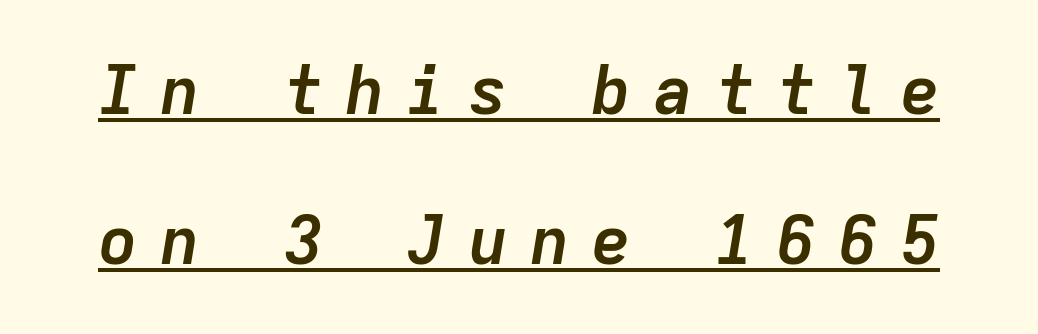
{"italic": "yes", "lean": "right", "slant_degrees": 9, "bold": "yes", "weight": "semibold", "width": "normal", "stroke_contrast": "low", "x_height": "medium", "monospaced": "yes", "underline": "yes", "line_spacing": "loose", "line_spacing_ratio": 2.24, "letter_spacing": "wide", "letter_spacing_em": 0.32, "glyph_px": 67}
